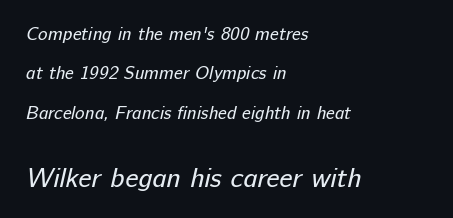
Q: Is the text bold? A: No.
Q: Is the text underlined? A: No.
Q: How is the paragraph aligned? A: Left-aligned.
Q: Is the spacing between letters normal or unusually wide? A: Normal.
Q: Is the spacing between lines tight, normal or loose? A: Loose.
Q: Which block of text is set in a larger size, the first (top) or the second (bottom)? A: The second (bottom) one.
